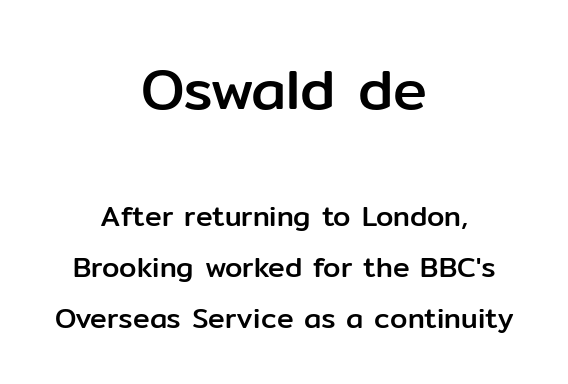
Vertical strokes here are truly vertical. In this sample the first text group is rendered at the bigger scale. You can tell from the bare stems that sans-serif type was used. Words float on clear page, feet unadorned. Typeset on center — no edge is straight.
